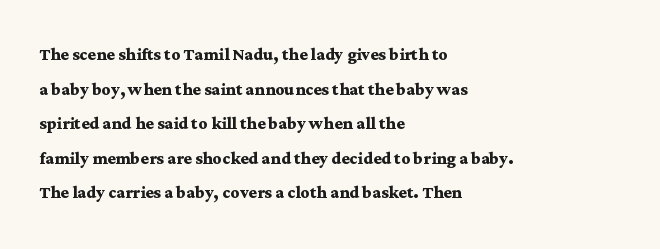
Q: Is the text bold? A: Yes.
Q: Is the text italic (slanted)? A: No, it is upright.
Q: Is the text underlined? A: No.
Q: How is the paragraph aligned? A: Left-aligned.
Q: Is the spacing between letters normal or unusually wide? A: Normal.
Q: Is the spacing between lines tight, normal or loose? A: Normal.
